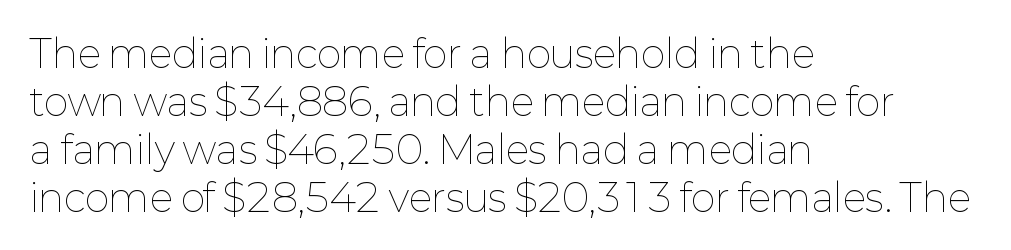
Q: Is the text bold? A: No.
Q: Is the text italic (slanted)? A: No, it is upright.
Q: Is the text underlined? A: No.
Q: How is the paragraph aligned? A: Left-aligned.
Q: Is the spacing between letters normal or unusually wide? A: Normal.
Q: Is the spacing between lines tight, normal or loose? A: Normal.
Q: Width (condensed, normal, or wide)? A: Normal.
Q: Stroke contrast? A: Low.
Q: x-height? A: Medium.
Q: Monospaced? A: No.
